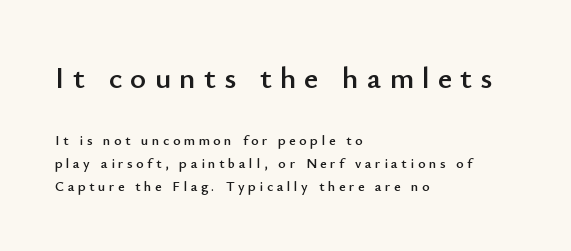
The image shows 31 px sans-serif type, upright; set left-aligned, normal line spacing (1.63x), unusually wide letter spacing (+0.26 em), not underlined; the first (top) block is 2.21x larger; low stroke contrast and a small x-height.
